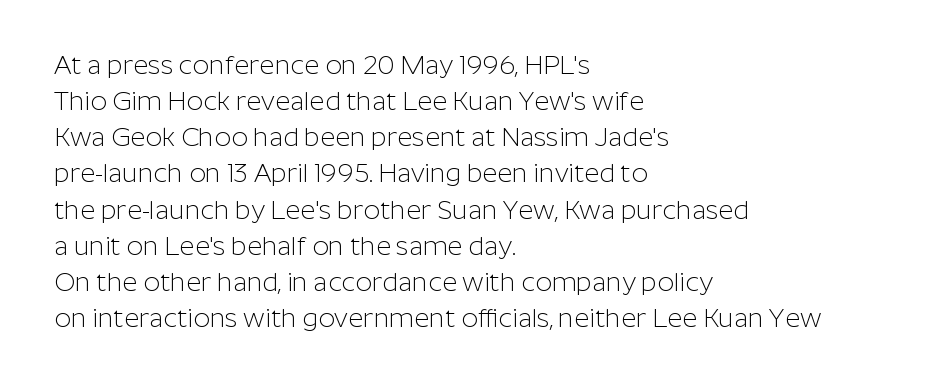
{"italic": "no", "bold": "no", "underline": "no", "align": "left", "line_spacing": "normal", "line_spacing_ratio": 1.39, "letter_spacing": "normal", "letter_spacing_em": 0.0, "glyph_px": 26}
